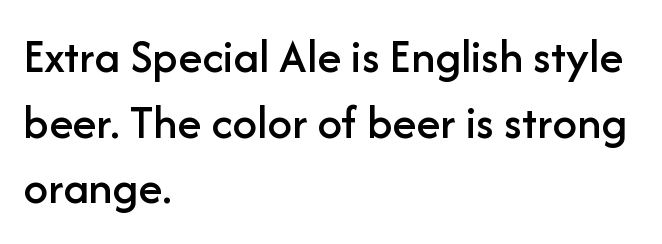
The image shows 49 px sans-serif type, upright; set left-aligned, normal line spacing (1.34x), normal letter spacing, not underlined; low stroke contrast and a medium x-height.
